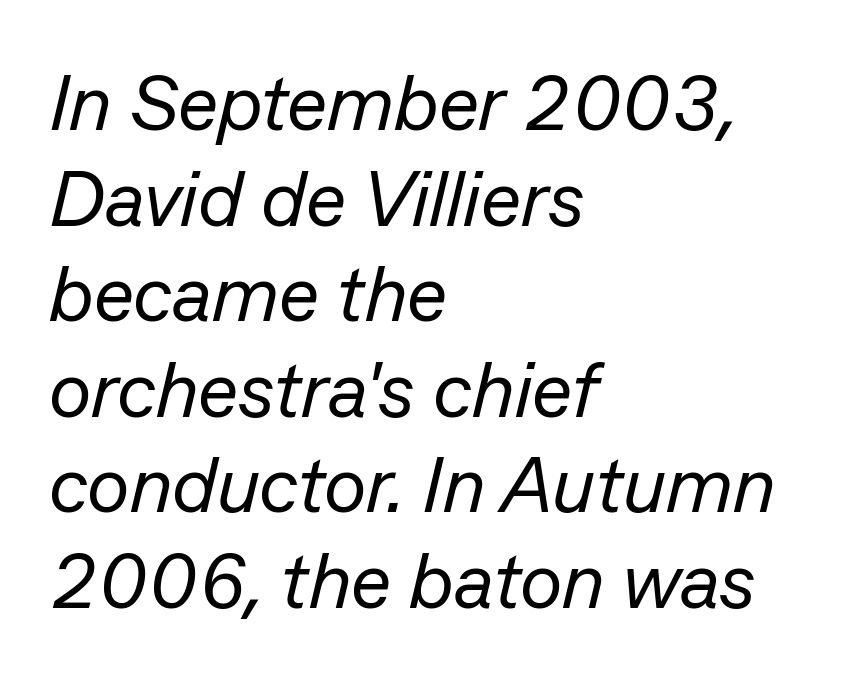
Q: Is the text bold? A: No.
Q: Is the text italic (slanted)? A: Yes, it leans right by about 13 degrees.
Q: Is the text underlined? A: No.
Q: How is the paragraph aligned? A: Left-aligned.
Q: Is the spacing between letters normal or unusually wide? A: Normal.
Q: Width (condensed, normal, or wide)? A: Normal.
Q: Stroke contrast? A: Low.
Q: x-height? A: Medium.
Q: Monospaced? A: No.
